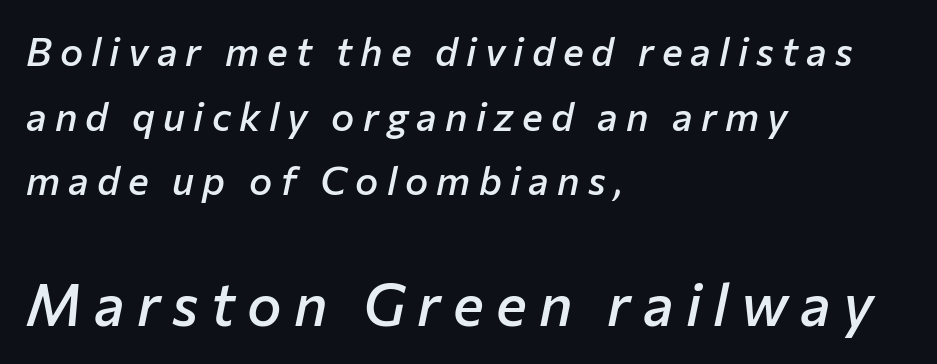
Short note: letters widely spaced. The typesetting leans somewhat heavy: a semibold. If you squint, the bottom block still reads clearly — it's the larger of the two. Where is the straight margin? On the left. The rows are spaced the way most documents space them.
